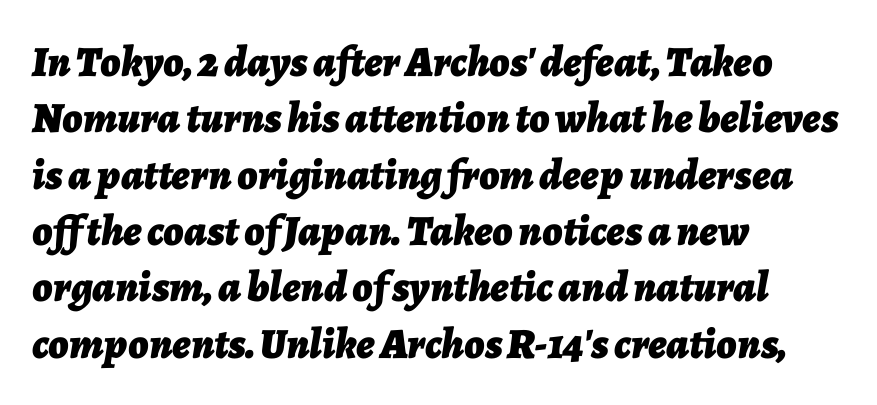
The image shows 43 px bold type, italic (leaning right); set left-aligned, normal line spacing (1.31x), normal letter spacing, not underlined; low stroke contrast and a medium x-height.
